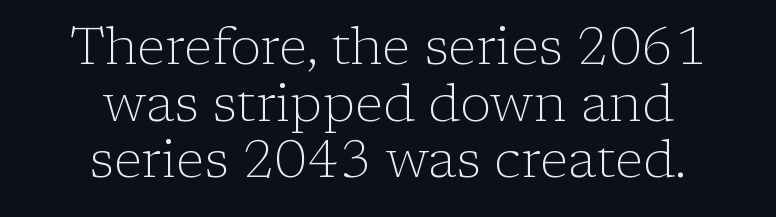
Q: Is the text bold? A: No.
Q: Is the text italic (slanted)? A: No, it is upright.
Q: Is the typeface a serif or a sans-serif typeface? A: Serif.
Q: Is the text underlined? A: No.
Q: How is the paragraph aligned? A: Centered.
Q: Is the spacing between letters normal or unusually wide? A: Normal.
Q: Is the spacing between lines tight, normal or loose? A: Tight.
Q: Width (condensed, normal, or wide)? A: Normal.
Q: Stroke contrast? A: Low.
Q: x-height? A: Medium.
Q: Monospaced? A: No.
